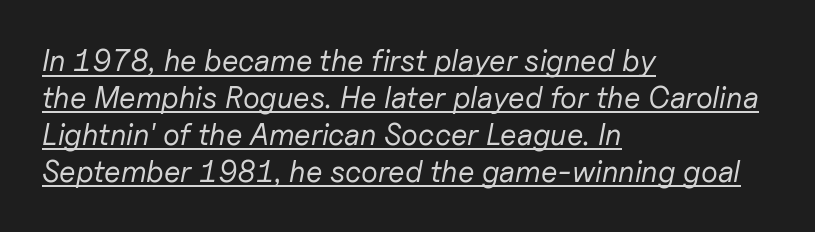
Q: Is the text bold? A: No.
Q: Is the text italic (slanted)? A: Yes, it leans right by about 11 degrees.
Q: Is the text underlined? A: Yes.
Q: How is the paragraph aligned? A: Left-aligned.
Q: Is the spacing between letters normal or unusually wide? A: Normal.
Q: Width (condensed, normal, or wide)? A: Normal.
Q: Stroke contrast? A: Low.
Q: x-height? A: Medium.
Q: Monospaced? A: No.
